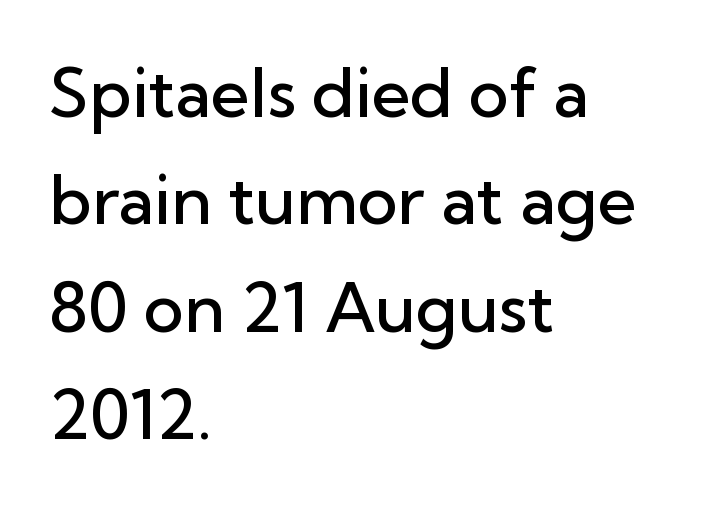
This sample uses an upright cut, with every glyph sitting square on the baseline. The font family rendered here belongs to the sans-serif group. The line-height multiplier appears to be the usual default. Varying glyph widths throughout — classic text-font behaviour. Inter-character spacing is left at the font's built-in metrics.
